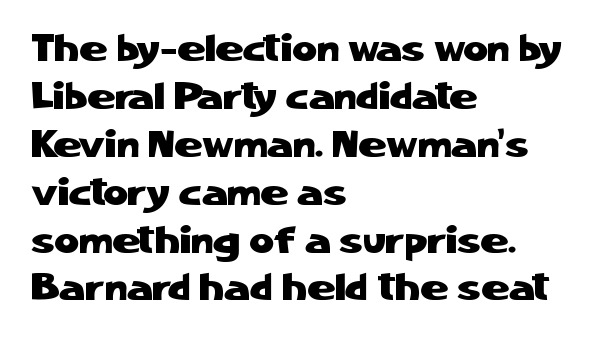
Q: Is the text italic (slanted)? A: No, it is upright.
Q: Is the typeface a serif or a sans-serif typeface? A: Sans-serif.
Q: Is the text underlined? A: No.
Q: How is the paragraph aligned? A: Left-aligned.
Q: Is the spacing between letters normal or unusually wide? A: Normal.
Q: Is the spacing between lines tight, normal or loose? A: Normal.
Q: Width (condensed, normal, or wide)? A: Normal.
Q: Stroke contrast? A: Low.
Q: x-height? A: Medium.
Q: Monospaced? A: No.
